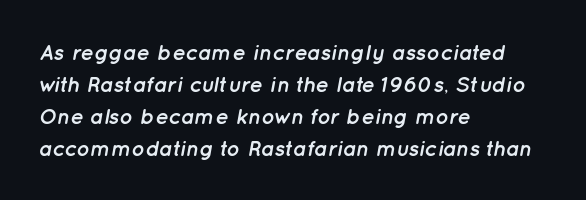
{"italic": "yes", "lean": "right", "slant_degrees": 12, "bold": "yes", "underline": "no", "align": "left", "line_spacing": "normal", "line_spacing_ratio": 1.45, "letter_spacing": "normal", "letter_spacing_em": 0.0, "glyph_px": 22}
